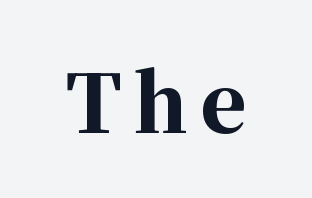
The image shows 79 px bold serif type, upright; set not underlined; high stroke contrast and a medium x-height.
